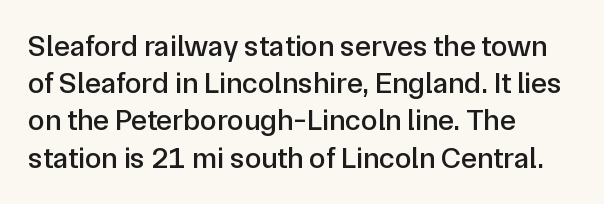
Honestly, the letter spacing is just normal — you wouldn't notice it. Check the space under the baseline: it is left empty. Grotesque or geometric, the face here clearly has no serifs. Note the varied advance widths — an 'i' is clearly narrower than an 'm'. This sample is left-justified, so line endings fall wherever the words run out. Posture: straight, roman, zero tilt.
